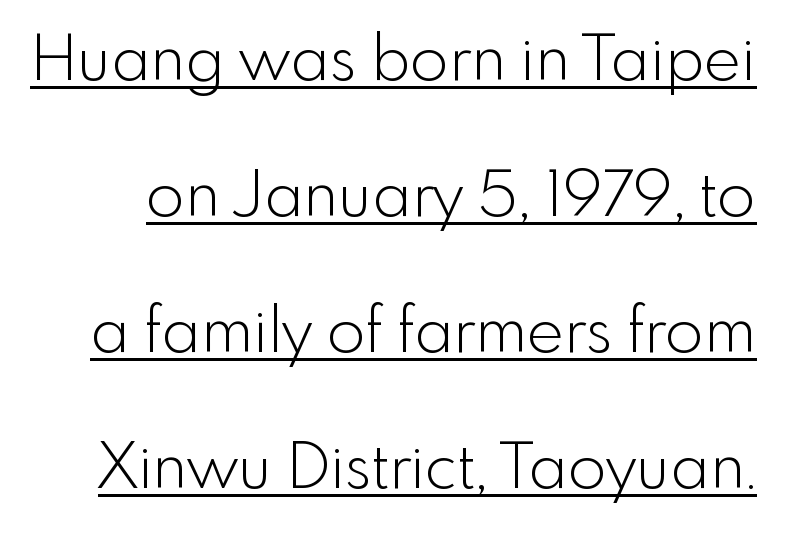
Q: Is the text bold? A: No.
Q: Is the text italic (slanted)? A: No, it is upright.
Q: Is the typeface a serif or a sans-serif typeface? A: Sans-serif.
Q: Is the text underlined? A: Yes.
Q: Is the spacing between letters normal or unusually wide? A: Normal.
Q: Is the spacing between lines tight, normal or loose? A: Loose.
Q: Width (condensed, normal, or wide)? A: Normal.
Q: x-height? A: Small.
Q: Monospaced? A: No.
